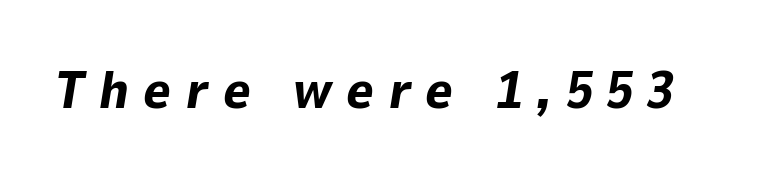
The image shows 53 px bold type, italic (leaning right); set unusually wide letter spacing (+0.27 em), not underlined; low stroke contrast and a medium x-height.
